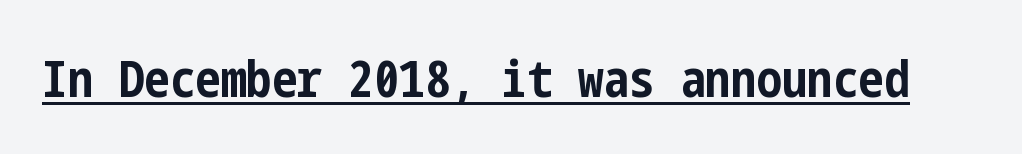
{"serif": "no", "italic": "no", "bold": "yes", "weight": "bold", "width": "condensed", "stroke_contrast": "low", "x_height": "medium", "underline": "yes", "letter_spacing": "normal", "letter_spacing_em": 0.0, "glyph_px": 51}
